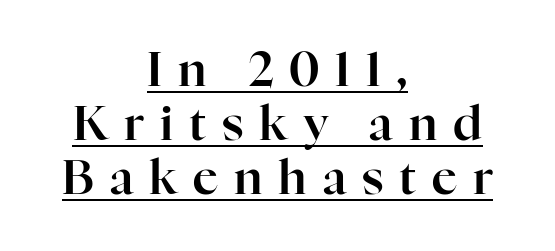
There is plenty of visible air inserted between adjacent glyphs. One-word summary of the alignment: center. A baseline rule has been typeset under these characters. Check where the strokes stop: tiny serifs finish them off. Upright lettering throughout.
